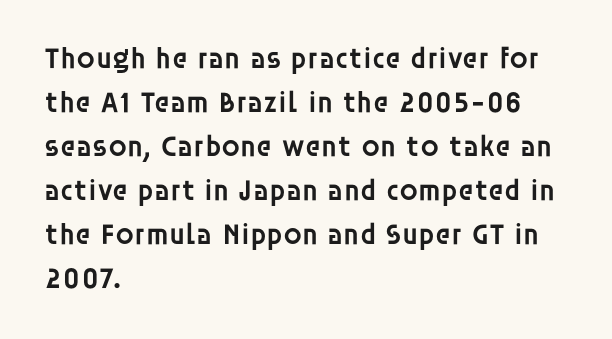
Q: Is the text bold? A: Semi-bold.
Q: Is the text italic (slanted)? A: No, it is upright.
Q: Is the typeface a serif or a sans-serif typeface? A: Sans-serif.
Q: Is the text underlined? A: No.
Q: How is the paragraph aligned? A: Left-aligned.
Q: Is the spacing between letters normal or unusually wide? A: Normal.
Q: Is the spacing between lines tight, normal or loose? A: Normal.
Q: Width (condensed, normal, or wide)? A: Normal.
Q: Stroke contrast? A: Low.
Q: x-height? A: Large.
Q: Monospaced? A: No.
